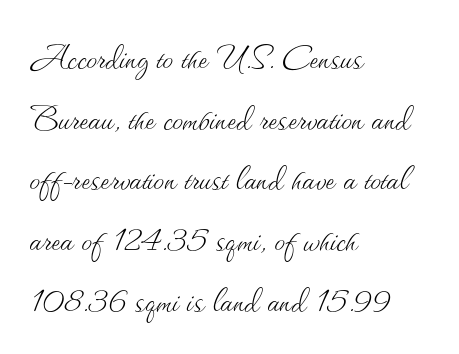
The image shows 43 px thin type; set left-aligned, normal line spacing (1.41x), normal letter spacing, not underlined; medium stroke contrast and a small x-height.
